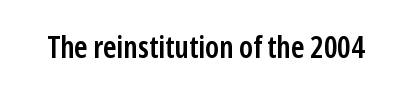
{"serif": "no", "italic": "no", "bold": "semi", "weight": "semibold", "width": "condensed", "stroke_contrast": "low", "x_height": "medium", "monospaced": "no", "underline": "no", "letter_spacing": "normal", "letter_spacing_em": 0.0, "glyph_px": 31}
